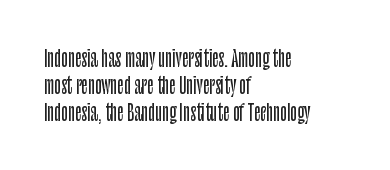
Q: Is the text italic (slanted)? A: No, it is upright.
Q: Is the text underlined? A: No.
Q: How is the paragraph aligned? A: Left-aligned.
Q: Is the spacing between letters normal or unusually wide? A: Normal.
